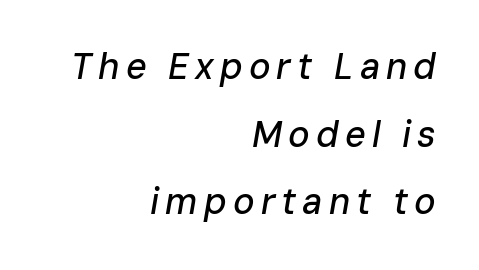
These lines were composed using italics. Think of a printed novel: that variable character pitch is what you see here. The area under the type is left untouched. Horizontally, the lines are justified to the trailing edge only.
